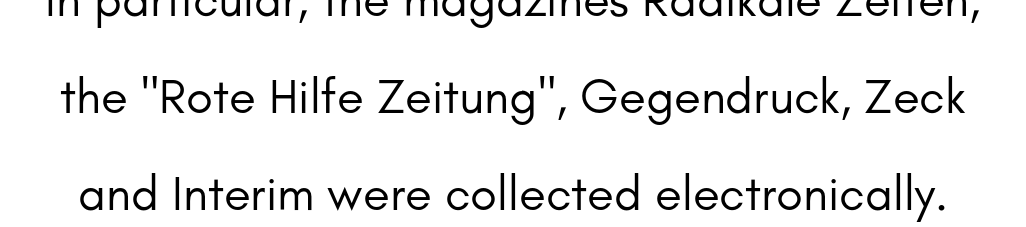
Q: Is the text bold? A: No.
Q: Is the text italic (slanted)? A: No, it is upright.
Q: Is the typeface a serif or a sans-serif typeface? A: Sans-serif.
Q: Is the text underlined? A: No.
Q: Is the spacing between letters normal or unusually wide? A: Normal.
Q: Is the spacing between lines tight, normal or loose? A: Loose.
Q: Width (condensed, normal, or wide)? A: Normal.
Q: Stroke contrast? A: Low.
Q: x-height? A: Small.
Q: Monospaced? A: No.
